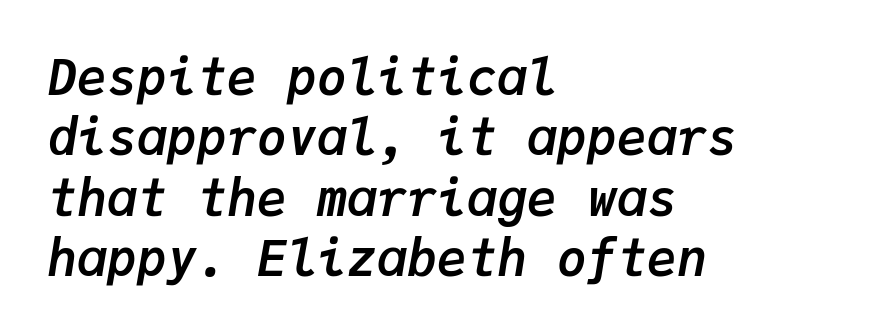
{"italic": "yes", "lean": "right", "slant_degrees": 9, "bold": "yes", "weight": "semibold", "width": "normal", "stroke_contrast": "low", "x_height": "medium", "monospaced": "yes", "underline": "no", "align": "left", "line_spacing_ratio": 1.21, "letter_spacing": "normal", "letter_spacing_em": 0.0, "glyph_px": 50}
